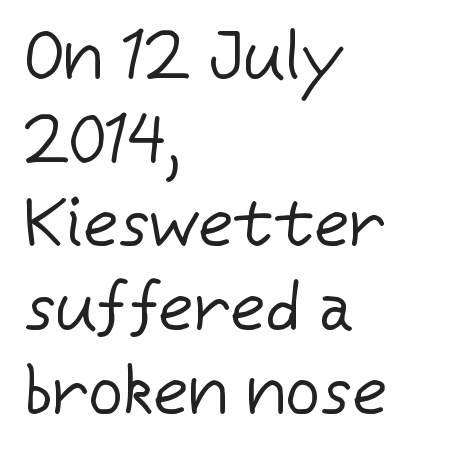
Q: Is the text bold? A: No.
Q: Is the text italic (slanted)? A: No, it is upright.
Q: Is the typeface a serif or a sans-serif typeface? A: Sans-serif.
Q: Is the text underlined? A: No.
Q: How is the paragraph aligned? A: Left-aligned.
Q: Is the spacing between letters normal or unusually wide? A: Normal.
Q: Width (condensed, normal, or wide)? A: Normal.
Q: Stroke contrast? A: Low.
Q: x-height? A: Medium.
Q: Monospaced? A: No.
